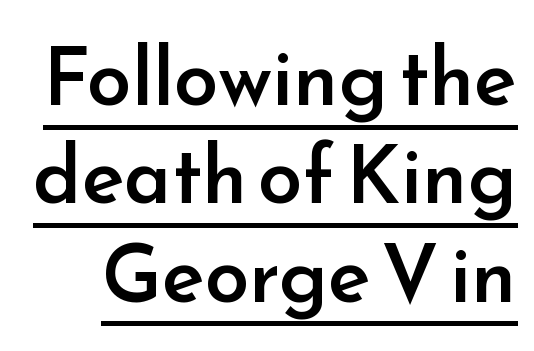
Q: Is the text bold? A: Semi-bold.
Q: Is the text italic (slanted)? A: No, it is upright.
Q: Is the typeface a serif or a sans-serif typeface? A: Sans-serif.
Q: Is the text underlined? A: Yes.
Q: Is the spacing between letters normal or unusually wide? A: Normal.
Q: Width (condensed, normal, or wide)? A: Normal.
Q: Stroke contrast? A: Low.
Q: x-height? A: Small.
Q: Monospaced? A: No.
